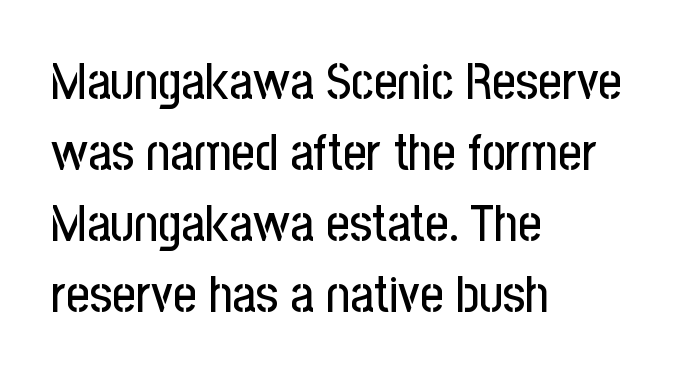
Layout note: lines flush left. Look at the tracking — it's just the regular setting, nothing added. Varying glyph widths throughout — classic text-font behaviour. The text was rendered using a sans face with plain stroke endings.
